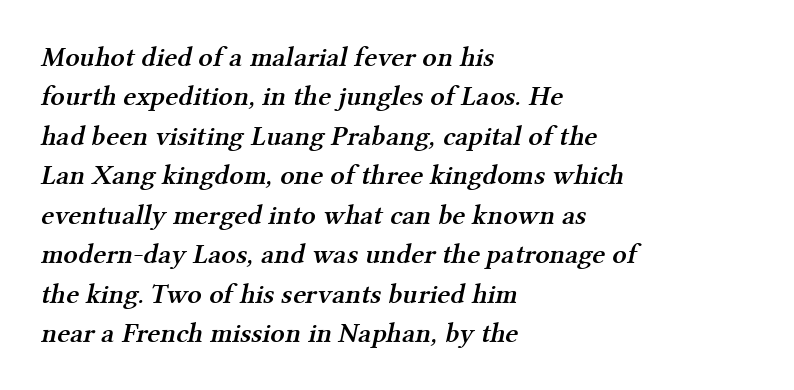
The image shows 28 px semibold serif type; set left-aligned, normal line spacing (1.41x), normal letter spacing, not underlined; medium stroke contrast and a medium x-height.
